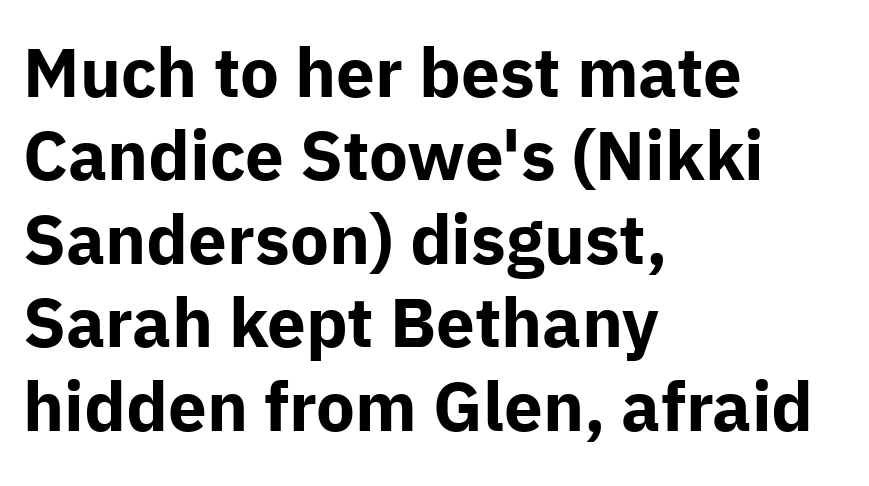
Q: Is the text bold? A: Yes.
Q: Is the text italic (slanted)? A: No, it is upright.
Q: Is the typeface a serif or a sans-serif typeface? A: Sans-serif.
Q: Is the text underlined? A: No.
Q: How is the paragraph aligned? A: Left-aligned.
Q: Is the spacing between letters normal or unusually wide? A: Normal.
Q: Width (condensed, normal, or wide)? A: Normal.
Q: Stroke contrast? A: Low.
Q: x-height? A: Medium.
Q: Monospaced? A: No.
